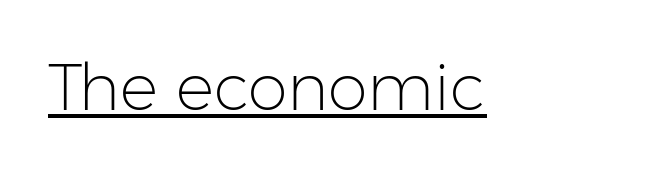
The rendering uses natural spacing where letterforms have individual widths. There is no visible air inserted between adjacent glyphs. Quick note: underline on. Regarding serifs, this sample does without them.
